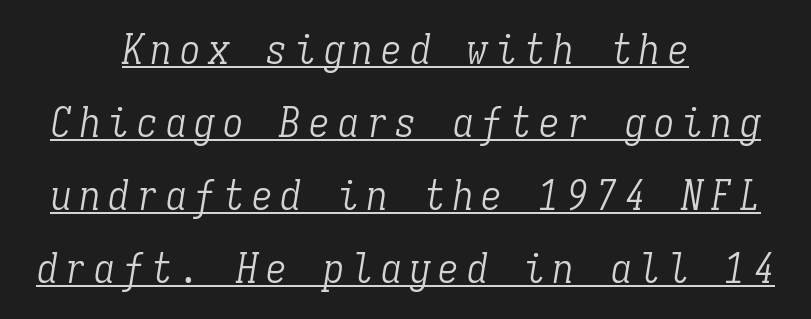
The image shows 41 px light, condensed serif type, italic (leaning right), monospaced; set centered, line spacing 1.78x, unusually wide letter spacing (+0.2 em), underlined; low stroke contrast and a medium x-height.
